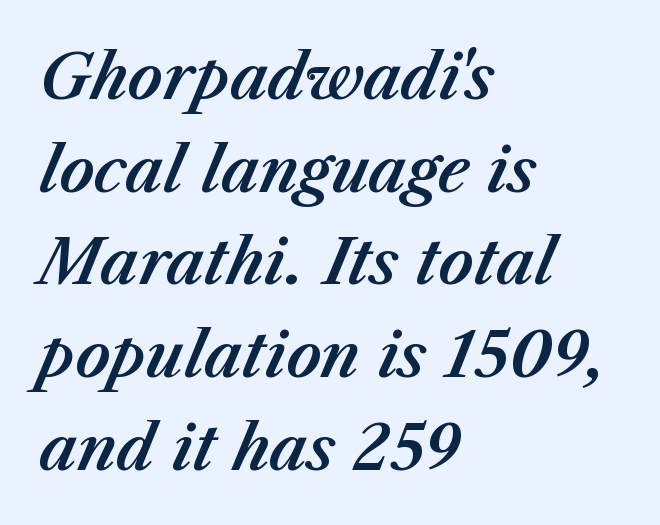
{"italic": "yes", "lean": "right", "slant_degrees": 23, "width": "normal", "stroke_contrast": "medium", "x_height": "medium", "monospaced": "no", "underline": "no", "align": "left", "line_spacing": "normal", "line_spacing_ratio": 1.52, "letter_spacing": "normal", "letter_spacing_em": 0.0, "glyph_px": 61}
